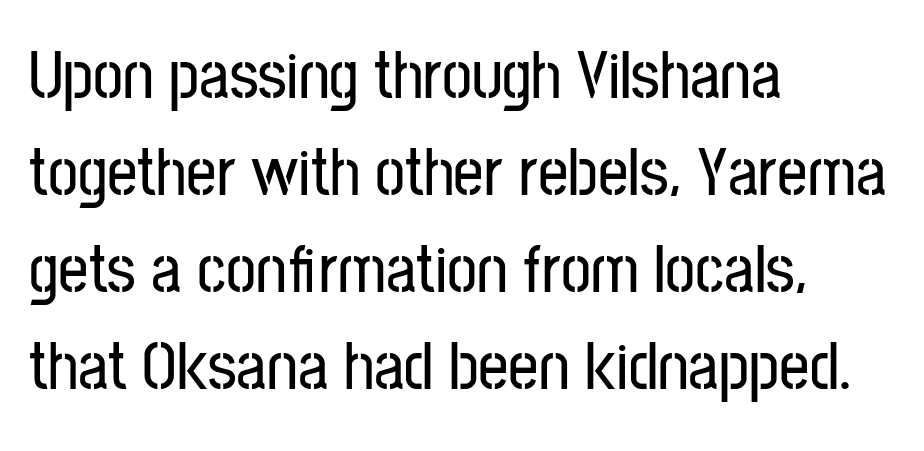
{"serif": "no", "italic": "no", "width": "condensed", "stroke_contrast": "low", "x_height": "medium", "monospaced": "no", "underline": "no", "align": "left", "line_spacing": "normal", "line_spacing_ratio": 1.45, "letter_spacing": "normal", "letter_spacing_em": 0.0, "glyph_px": 67}
